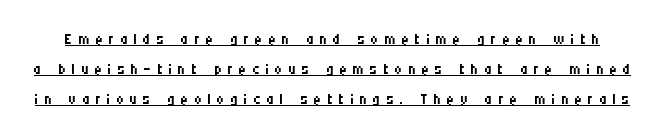
{"italic": "no", "bold": "no", "underline": "yes", "line_spacing": "normal", "line_spacing_ratio": 1.42, "letter_spacing": "wide", "letter_spacing_em": 0.27, "glyph_px": 21}
